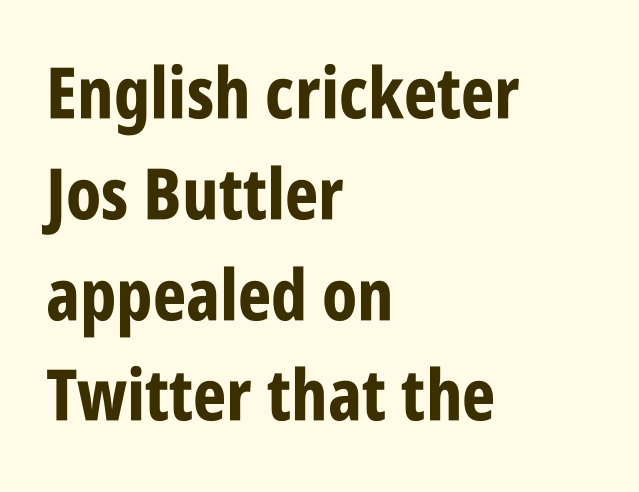
Q: Is the text bold? A: Yes.
Q: Is the text italic (slanted)? A: No, it is upright.
Q: Is the typeface a serif or a sans-serif typeface? A: Sans-serif.
Q: Is the text underlined? A: No.
Q: How is the paragraph aligned? A: Left-aligned.
Q: Is the spacing between letters normal or unusually wide? A: Normal.
Q: Is the spacing between lines tight, normal or loose? A: Normal.
Q: Width (condensed, normal, or wide)? A: Condensed.
Q: Stroke contrast? A: Low.
Q: x-height? A: Large.
Q: Monospaced? A: No.
